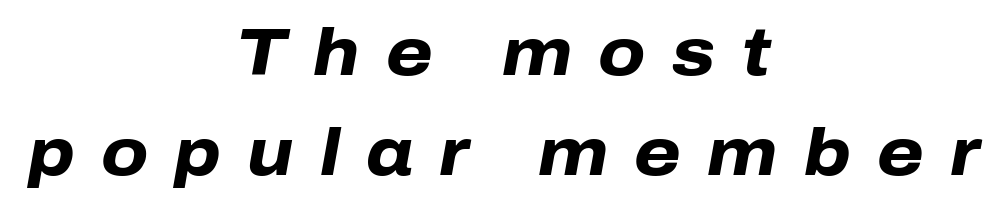
The lines sit at an ordinary, default distance from one another. Looks like regular typesetting: each glyph gets only the width it needs. Characters follow at a spacing far wider than the type designer built in. The face used here has a pronounced slope to its letters. Its strokes are broad and dark, the hallmark of bold type.
